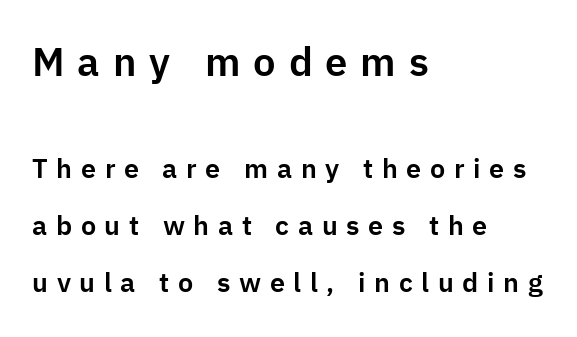
The image shows 40 px sans-serif type, upright; set left-aligned, loose line spacing (2.11x), unusually wide letter spacing (+0.32 em), not underlined; the first (top) block is 1.48x larger; low stroke contrast and a medium x-height.
